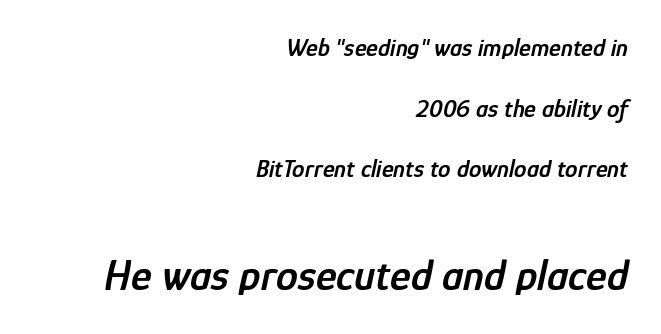
{"italic": "yes", "lean": "right", "slant_degrees": 12, "bold": "semi", "weight": "semibold", "width": "condensed", "stroke_contrast": "low", "x_height": "medium", "monospaced": "no", "underline": "no", "align": "right", "line_spacing": "loose", "line_spacing_ratio": 2.43, "letter_spacing": "normal", "letter_spacing_em": 0.0, "larger_block": "second", "size_ratio": 1.76, "glyph_px": 44}
